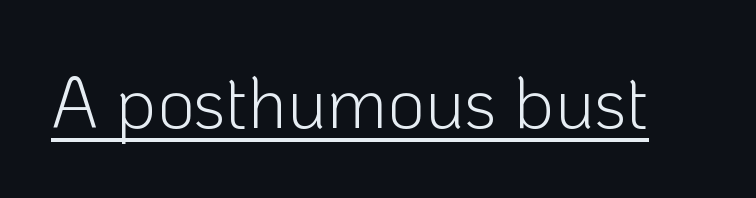
Q: Is the text bold? A: No.
Q: Is the text italic (slanted)? A: No, it is upright.
Q: Is the typeface a serif or a sans-serif typeface? A: Sans-serif.
Q: Is the text underlined? A: Yes.
Q: Is the spacing between letters normal or unusually wide? A: Normal.
Q: Width (condensed, normal, or wide)? A: Normal.
Q: Stroke contrast? A: Low.
Q: x-height? A: Medium.
Q: Monospaced? A: No.
